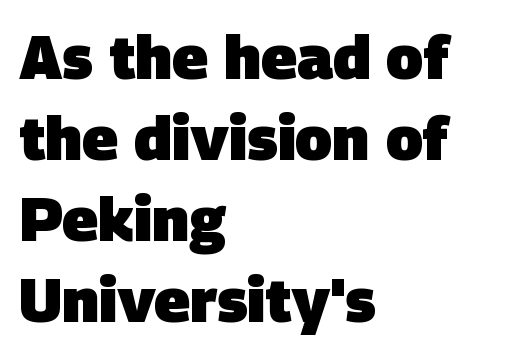
Check where the strokes stop: nothing finishes them off — pure sans. If you drew a ruler down the left edge, every line would touch it. The letters sit at their default tracking, neither squeezed nor spread. The characters look thick and weighty, a clear bold. A typesetter would call this leading conventional body-copy spacing. Only glyphs here, with clear space below each row.
